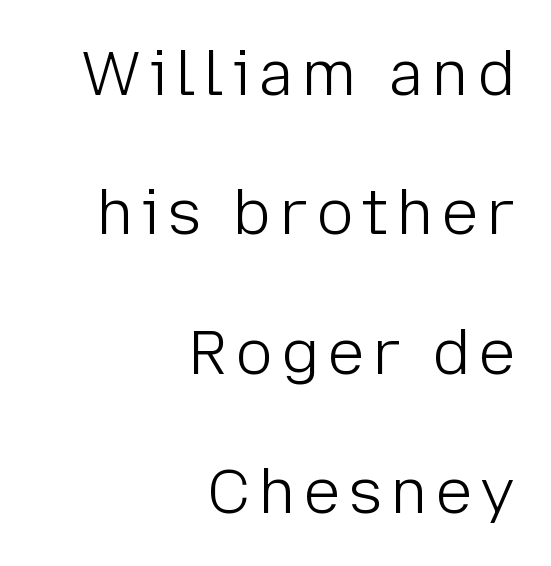
The image shows 62 px light sans-serif type, upright; set right-aligned, loose line spacing (2.25x), not underlined; low stroke contrast and a medium x-height.
